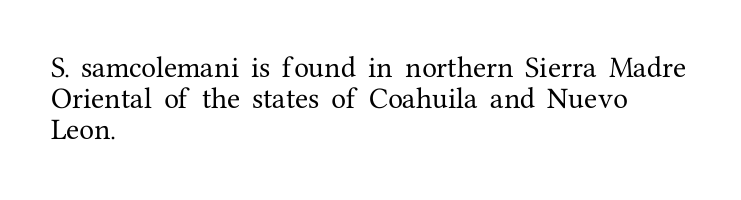
Does the copy run flush right? No — it runs flush left. The font's upright variant was chosen for this text. Descender tails drop into unmarked territory. Reading down the column, the eye jumps a familiar distance to each next line.
